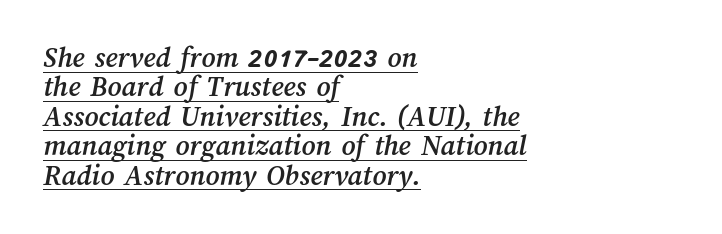
A rule runs beneath these lines of type. A typesetter would call this zero additional tracking. What's the leading like? Squeezed, with rows nearly overlapping. Each letter keeps its own natural width here, so spacing adapts to shape.
